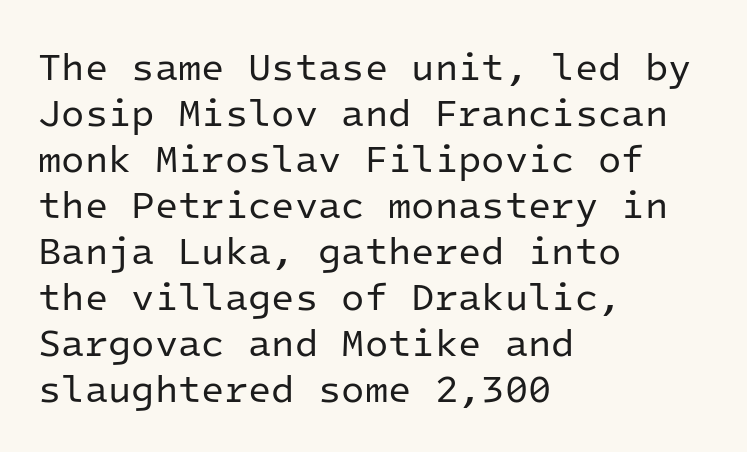
Q: Is the text bold? A: No.
Q: Is the text italic (slanted)? A: No, it is upright.
Q: Is the typeface a serif or a sans-serif typeface? A: Sans-serif.
Q: Is the text underlined? A: No.
Q: How is the paragraph aligned? A: Left-aligned.
Q: Is the spacing between letters normal or unusually wide? A: Normal.
Q: Width (condensed, normal, or wide)? A: Normal.
Q: Stroke contrast? A: Low.
Q: x-height? A: Medium.
Q: Monospaced? A: Yes.
